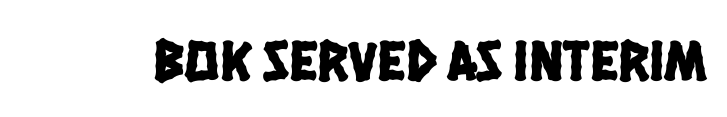
Spacing verdict: proportional, widths tailored to each character. Honestly, there is no underline to notice here at all. Nothing unusual about the tracking: characters are spaced as the font intends. This is sans-serif lettering, the kind often seen on screens and signage.
